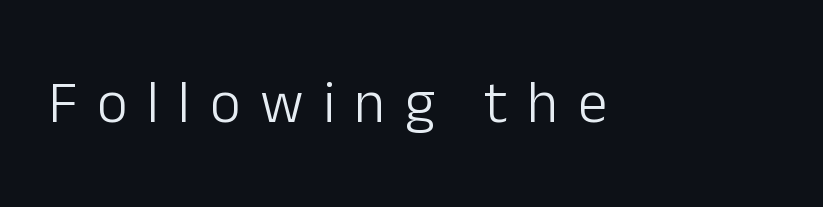
Q: Is the text bold? A: No.
Q: Is the text italic (slanted)? A: No, it is upright.
Q: Is the typeface a serif or a sans-serif typeface? A: Sans-serif.
Q: Is the text underlined? A: No.
Q: Is the spacing between letters normal or unusually wide? A: Unusually wide.
Q: Width (condensed, normal, or wide)? A: Normal.
Q: Stroke contrast? A: Low.
Q: x-height? A: Medium.
Q: Monospaced? A: No.
